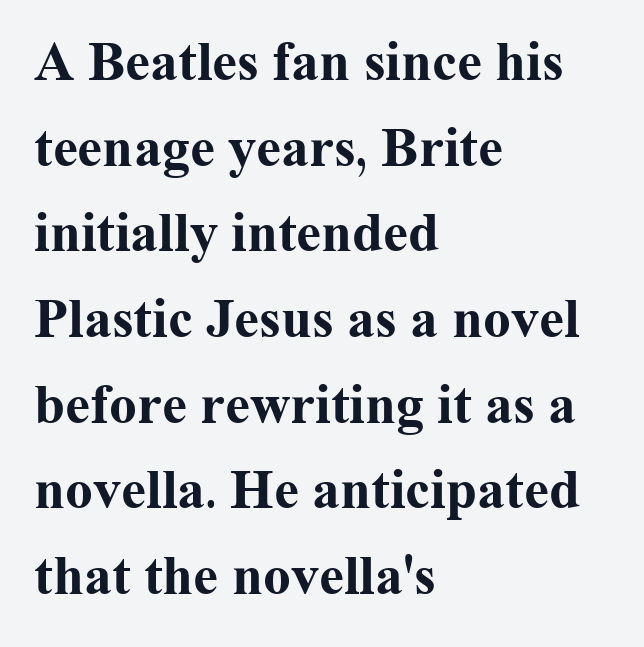
The image shows 56 px bold serif type, upright; set left-aligned, normal line spacing (1.53x), normal letter spacing, not underlined; medium stroke contrast and a medium x-height.
